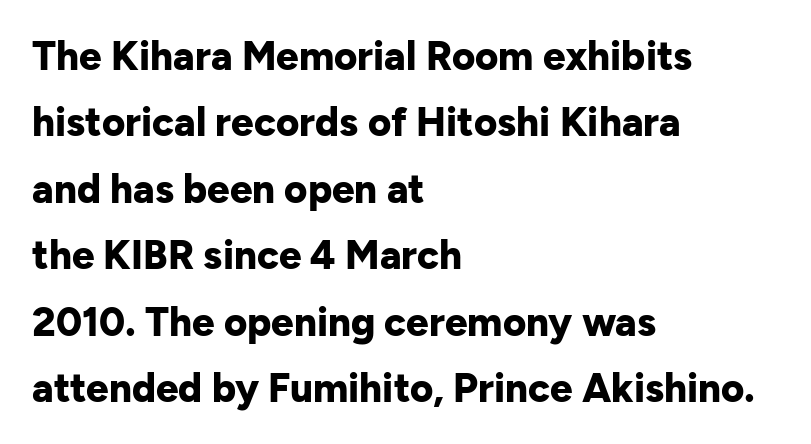
Characters follow at the spacing the type designer built in. Posture: straight, roman, zero tilt. Evenly set lines give the paragraph a standard silhouette. Serif or sans? Sans — the stroke terminals are bare. Teacher's note: observe the even left margin — that is flush-left alignment. Note the varied advance widths — an 'i' is clearly narrower than an 'm'.
